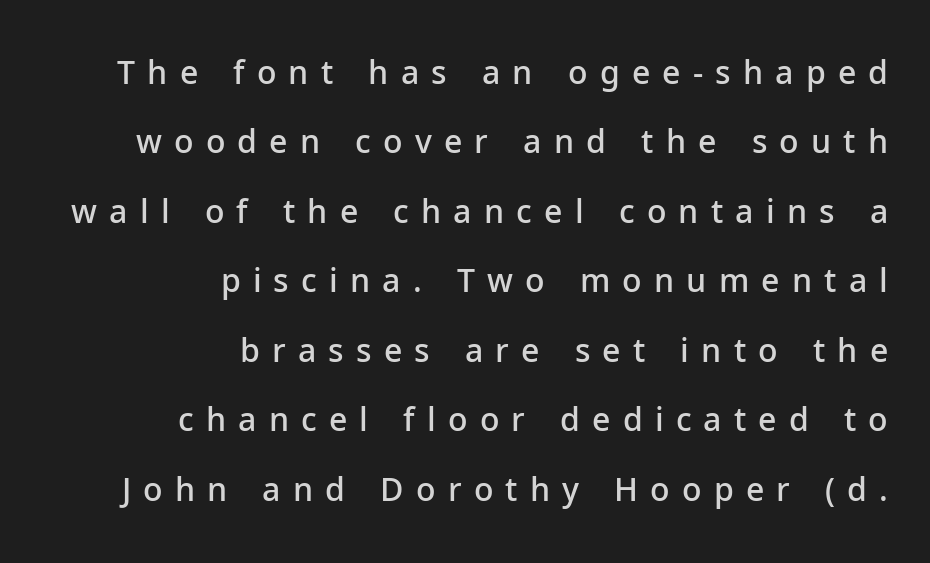
Loose tracking; the words dissolve into strings of separated letters. A roman cut, with each character standing at attention. The rag falls on the left side of this text block. If you measured baseline to baseline, you'd find a long distance. The typeface chosen for these lines omits serifs.
